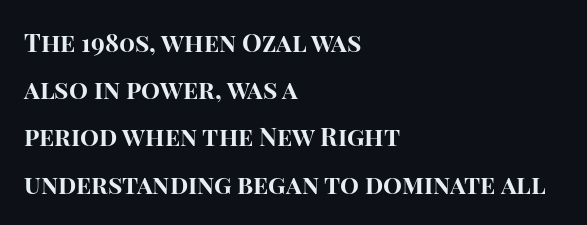
Every character sits straight up, as roman type does. The zone under the glyphs is completely vacant. You could call the tracking neutral — neither tight nor loose. These lines carry a lot of weight — the face is fully bold. One-word summary of the alignment: left.
